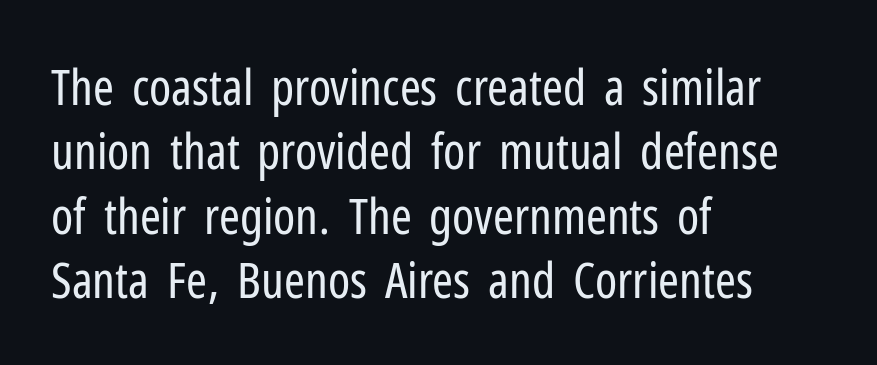
The passage shown is typed in a proportional face where columns would drift. This is the regular roman posture of the typeface. Baseline-to-baseline distance is the conventional proportion of letter height. The letters sit at their default tracking, neither squeezed nor spread.
